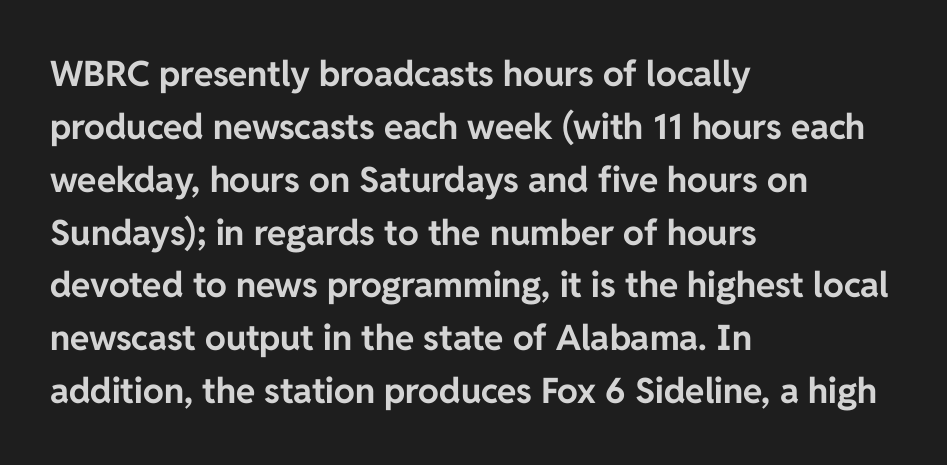
The image shows 35 px bold sans-serif type, upright; set left-aligned, normal line spacing (1.51x), normal letter spacing, not underlined; low stroke contrast and a medium x-height.
